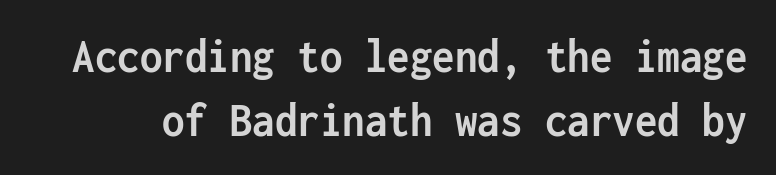
{"serif": "no", "italic": "no", "bold": "yes", "weight": "semibold", "width": "condensed", "stroke_contrast": "low", "x_height": "medium", "monospaced": "yes", "underline": "no", "line_spacing": "normal", "line_spacing_ratio": 1.28, "letter_spacing": "normal", "letter_spacing_em": 0.0, "glyph_px": 50}
